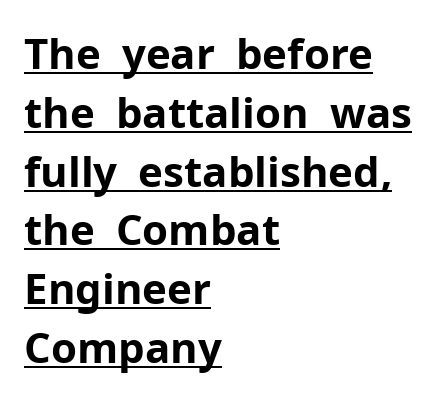
The image shows 42 px bold sans-serif type, upright; set left-aligned, normal line spacing (1.4x), normal letter spacing, underlined; low stroke contrast and a medium x-height.
